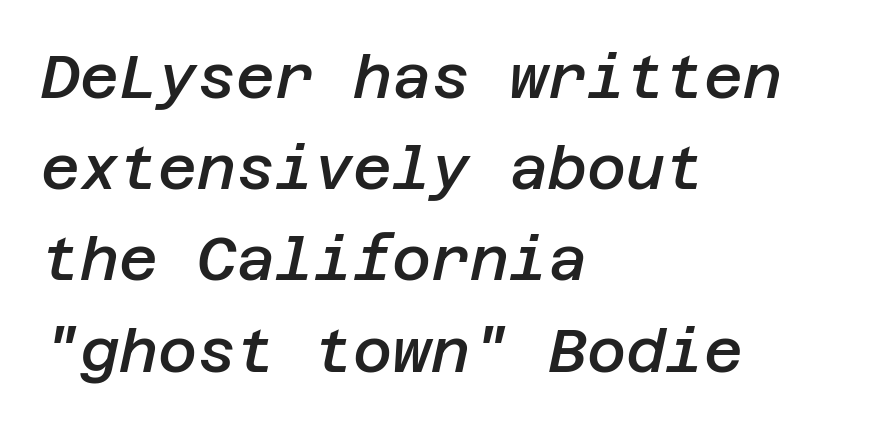
Q: Is the text bold? A: Semi-bold.
Q: Is the text italic (slanted)? A: Yes, it leans right by about 12 degrees.
Q: Is the text underlined? A: No.
Q: How is the paragraph aligned? A: Left-aligned.
Q: Is the spacing between letters normal or unusually wide? A: Normal.
Q: Is the spacing between lines tight, normal or loose? A: Normal.
Q: Width (condensed, normal, or wide)? A: Normal.
Q: Stroke contrast? A: Low.
Q: x-height? A: Large.
